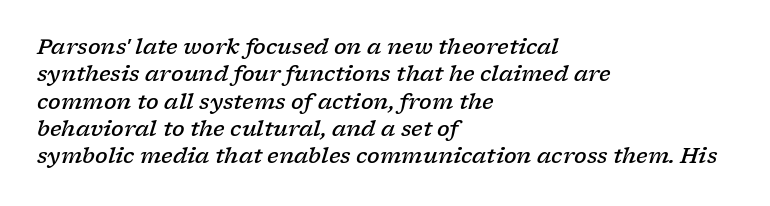
You can tell it's italic because the verticals aren't actually vertical. These lines carry some extra weight — a demibold, not a full bold. Reading down the block, your eye returns to a fixed left position each line. How are the letters spaced? Ordinarily, with no added tracking. A normal amount of white space separates one row of letters from the next. Check the space under the baseline: it is left empty.
